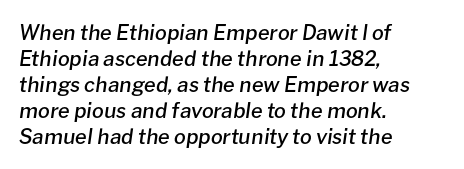
{"italic": "yes", "lean": "right", "slant_degrees": 8, "bold": "semi", "underline": "no", "align": "left", "line_spacing_ratio": 1.24, "letter_spacing": "normal", "letter_spacing_em": 0.0, "glyph_px": 21}
